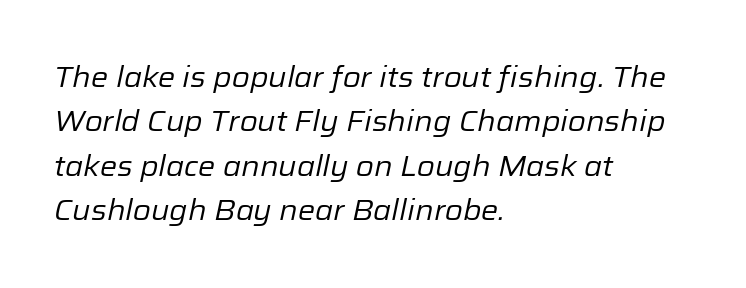
The image shows 29 px regular-weight type, italic (leaning right); set left-aligned, normal line spacing (1.53x), normal letter spacing, not underlined; low stroke contrast and a medium x-height.
